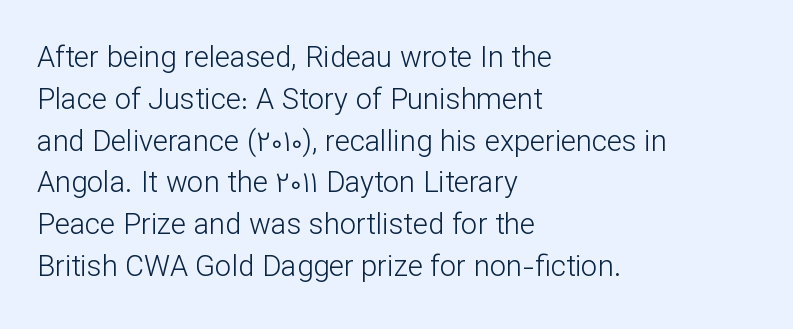
Q: Is the text bold? A: No.
Q: Is the text italic (slanted)? A: No, it is upright.
Q: Is the typeface a serif or a sans-serif typeface? A: Sans-serif.
Q: Is the text underlined? A: No.
Q: How is the paragraph aligned? A: Left-aligned.
Q: Is the spacing between letters normal or unusually wide? A: Normal.
Q: Is the spacing between lines tight, normal or loose? A: Normal.
Q: Width (condensed, normal, or wide)? A: Normal.
Q: Stroke contrast? A: Low.
Q: x-height? A: Medium.
Q: Monospaced? A: No.
